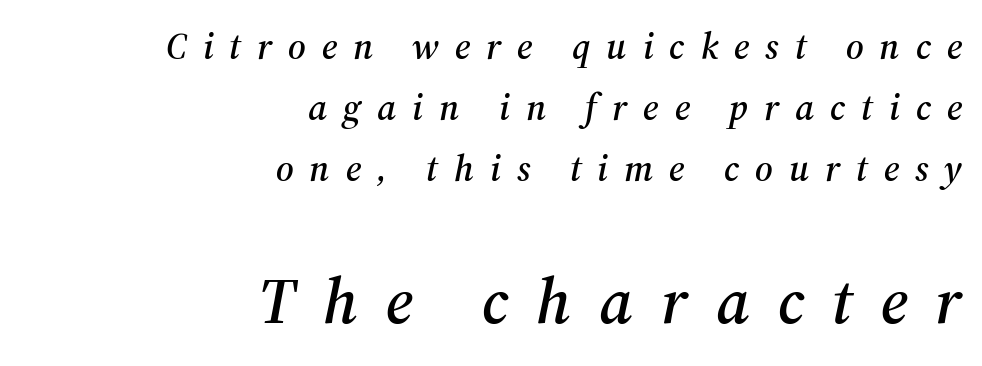
The image shows 65 px serif type, italic (leaning right); set right-aligned, normal line spacing (1.65x), unusually wide letter spacing (+0.43 em), not underlined; the second (bottom) block is 1.76x larger; medium stroke contrast and a medium x-height.
